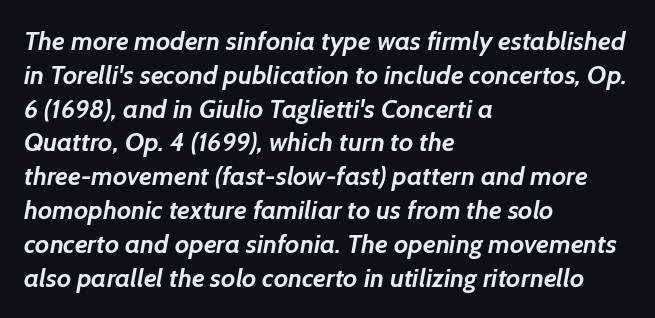
{"bold": "yes", "underline": "no", "align": "left", "line_spacing": "normal", "line_spacing_ratio": 1.3, "letter_spacing": "normal", "letter_spacing_em": 0.0, "glyph_px": 26}
